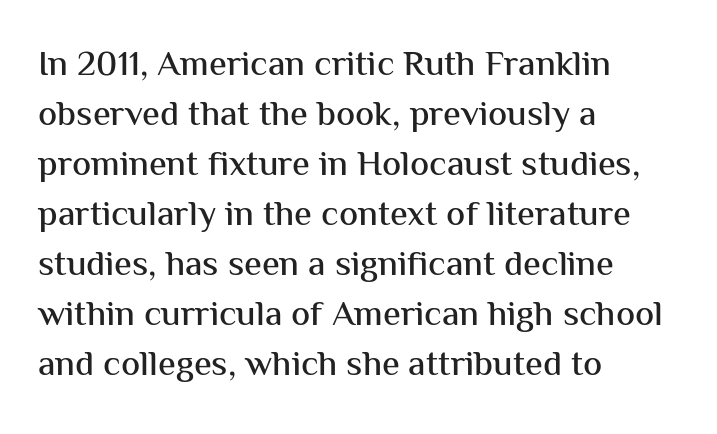
Q: Is the text italic (slanted)? A: No, it is upright.
Q: Is the typeface a serif or a sans-serif typeface? A: Sans-serif.
Q: Is the text underlined? A: No.
Q: How is the paragraph aligned? A: Left-aligned.
Q: Is the spacing between letters normal or unusually wide? A: Normal.
Q: Is the spacing between lines tight, normal or loose? A: Normal.
Q: Width (condensed, normal, or wide)? A: Normal.
Q: Stroke contrast? A: Medium.
Q: x-height? A: Medium.
Q: Monospaced? A: No.
